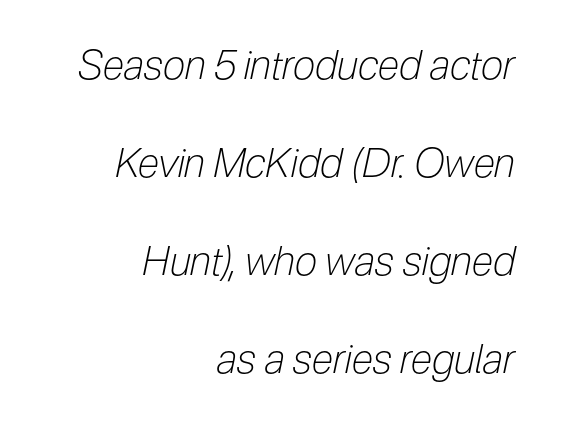
Q: Is the text bold? A: No.
Q: Is the text italic (slanted)? A: Yes, it leans right by about 12 degrees.
Q: Is the text underlined? A: No.
Q: How is the paragraph aligned? A: Right-aligned.
Q: Is the spacing between letters normal or unusually wide? A: Normal.
Q: Is the spacing between lines tight, normal or loose? A: Loose.
Q: Width (condensed, normal, or wide)? A: Condensed.
Q: Stroke contrast? A: Low.
Q: x-height? A: Medium.
Q: Monospaced? A: No.
